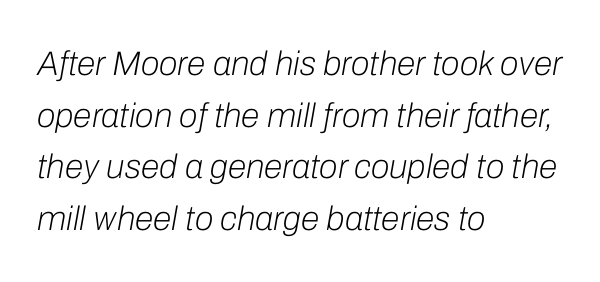
Q: Is the text bold? A: No.
Q: Is the text italic (slanted)? A: Yes, it leans right by about 10 degrees.
Q: Is the text underlined? A: No.
Q: How is the paragraph aligned? A: Left-aligned.
Q: Is the spacing between letters normal or unusually wide? A: Normal.
Q: Is the spacing between lines tight, normal or loose? A: Normal.
Q: Width (condensed, normal, or wide)? A: Normal.
Q: Stroke contrast? A: Low.
Q: x-height? A: Medium.
Q: Monospaced? A: No.
